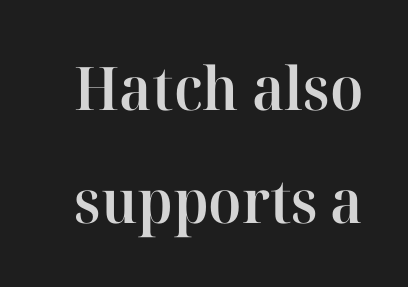
The image shows 60 px semibold serif type, upright; set line spacing 1.89x, normal letter spacing, not underlined; high stroke contrast and a medium x-height.
